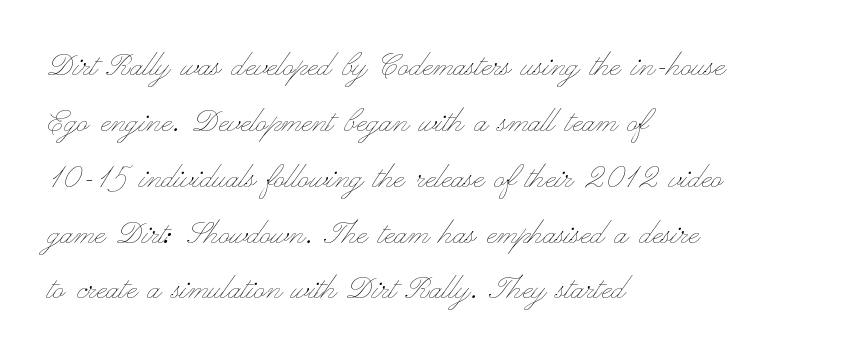
Q: Is the text bold? A: No.
Q: Is the text italic (slanted)? A: Yes.
Q: Is the text underlined? A: No.
Q: How is the paragraph aligned? A: Left-aligned.
Q: Is the spacing between letters normal or unusually wide? A: Normal.
Q: Is the spacing between lines tight, normal or loose? A: Normal.
Q: Width (condensed, normal, or wide)? A: Wide.
Q: Stroke contrast? A: Low.
Q: x-height? A: Small.
Q: Monospaced? A: No.
